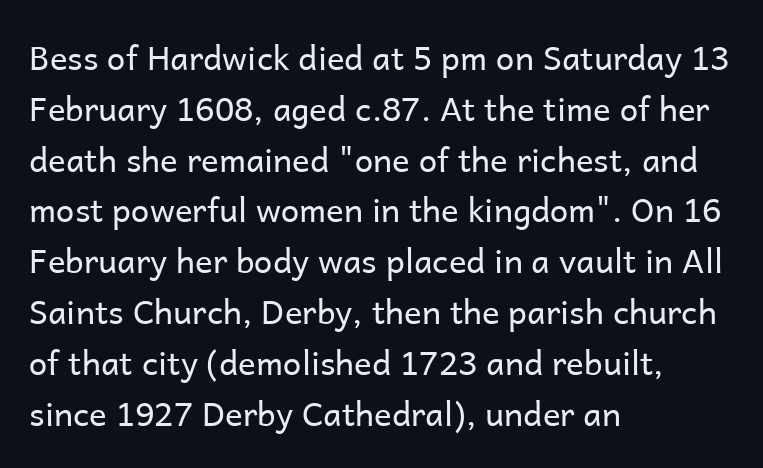
Decoration check: the copy has no underline. Inter-character spacing is left at the font's built-in metrics. A light-to-regular cut is what we see here. Letterform terminals end flat and unadorned throughout the passage. The rendering uses a moderate line-height, typical for paragraphs.
